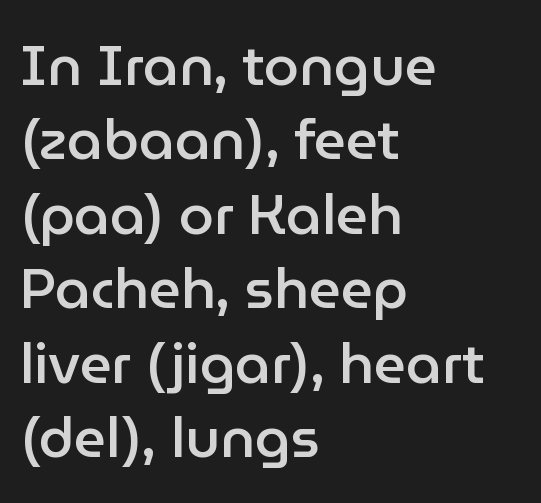
{"serif": "no", "italic": "no", "bold": "semi", "weight": "semibold", "width": "normal", "stroke_contrast": "low", "x_height": "medium", "monospaced": "no", "underline": "no", "align": "left", "line_spacing": "normal", "line_spacing_ratio": 1.33, "letter_spacing": "normal", "letter_spacing_em": 0.0, "glyph_px": 56}
